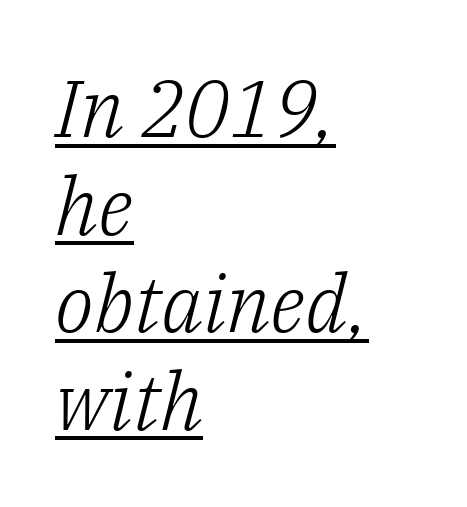
{"serif": "yes", "italic": "yes", "lean": "right", "slant_degrees": 14, "bold": "no", "weight": "light", "width": "normal", "stroke_contrast": "low", "x_height": "medium", "monospaced": "no", "underline": "yes", "align": "left", "line_spacing_ratio": 1.22, "letter_spacing": "normal", "letter_spacing_em": 0.0, "glyph_px": 80}
